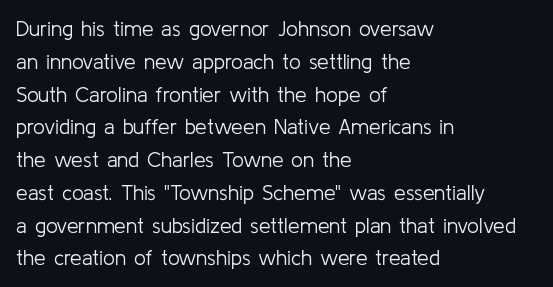
{"italic": "no", "bold": "no", "underline": "no", "align": "left", "line_spacing": "normal", "line_spacing_ratio": 1.56, "letter_spacing": "normal", "letter_spacing_em": 0.0, "glyph_px": 21}
